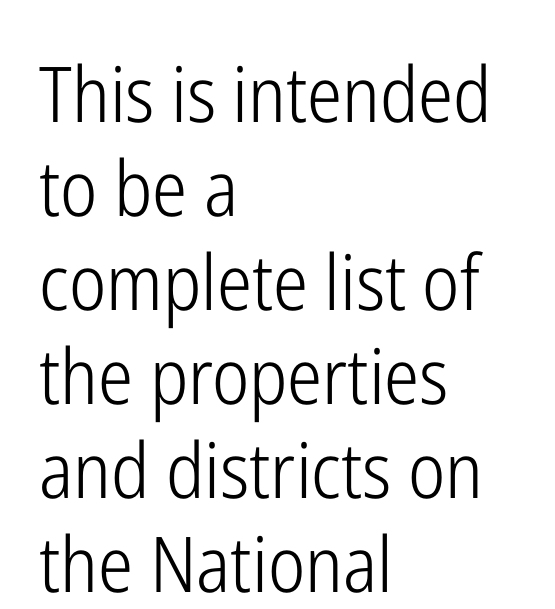
The image shows 77 px light, condensed sans-serif type, upright; set left-aligned, line spacing 1.22x, normal letter spacing, not underlined; low stroke contrast and a medium x-height.
